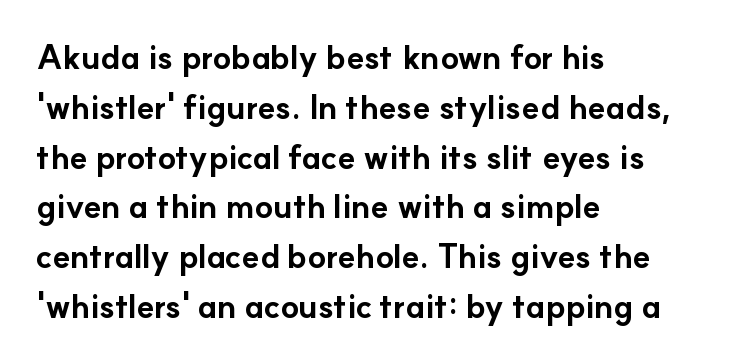
{"serif": "no", "italic": "no", "bold": "yes", "weight": "bold", "width": "normal", "stroke_contrast": "low", "x_height": "small", "monospaced": "no", "underline": "no", "align": "left", "line_spacing": "normal", "line_spacing_ratio": 1.51, "letter_spacing": "normal", "letter_spacing_em": 0.0, "glyph_px": 33}
